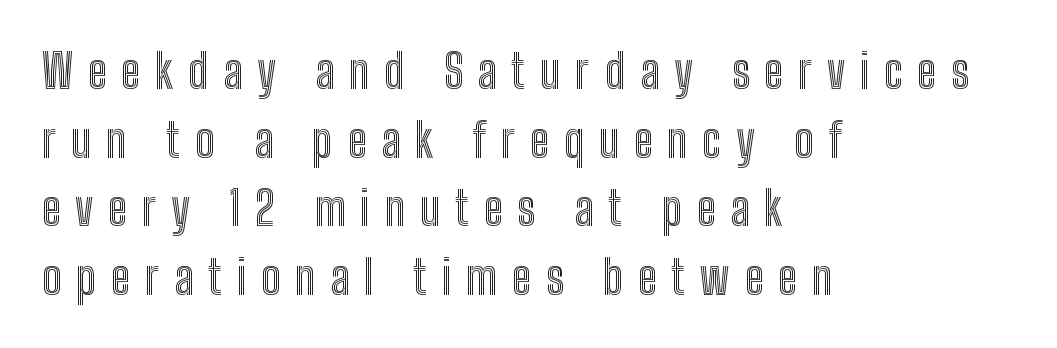
The line texture is sparse and dotted thanks to wide tracking. The specimen omits any rule beneath the text block's lines. The lines are quadded left. Quick note: not italic, upright. Varying glyph widths throughout — classic text-font behaviour. Regular leading.
